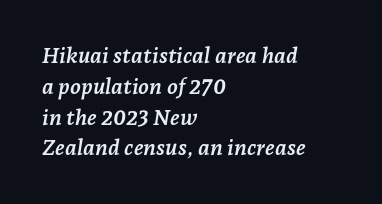
Heft: maximum for text — a bold. Quick note: underline off. Normally led — the rows are evenly, conventionally spaced. The font's italic variant was chosen for this text. The gaps between neighbouring characters are ordinary and unremarkable.
